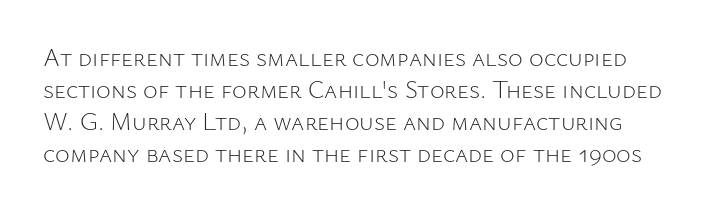
{"italic": "no", "bold": "no", "underline": "no", "line_spacing": "normal", "line_spacing_ratio": 1.28, "letter_spacing": "normal", "letter_spacing_em": 0.0, "glyph_px": 25}
